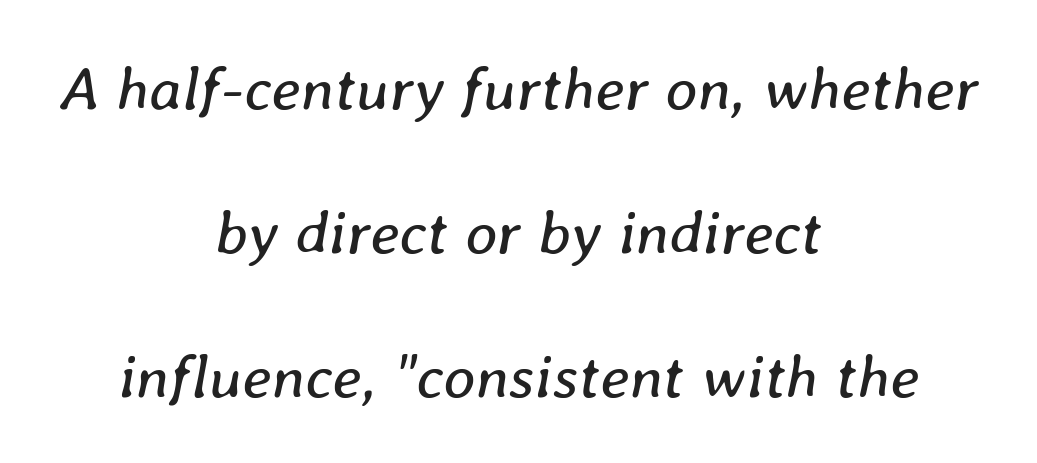
Weight: regular or lighter. Inter-character spacing is left at the font's built-in metrics. Think of a printed novel: that variable character pitch is what you see here. Regarding leading, the lines here are spaced well apart.
